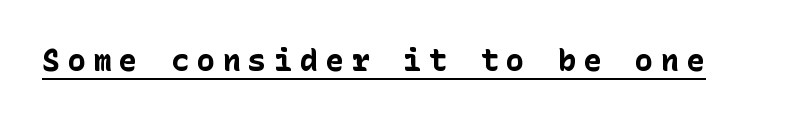
{"serif": "no", "italic": "no", "bold": "yes", "weight": "bold", "width": "normal", "stroke_contrast": "low", "x_height": "medium", "underline": "yes", "letter_spacing": "wide", "letter_spacing_em": 0.26, "glyph_px": 30}
